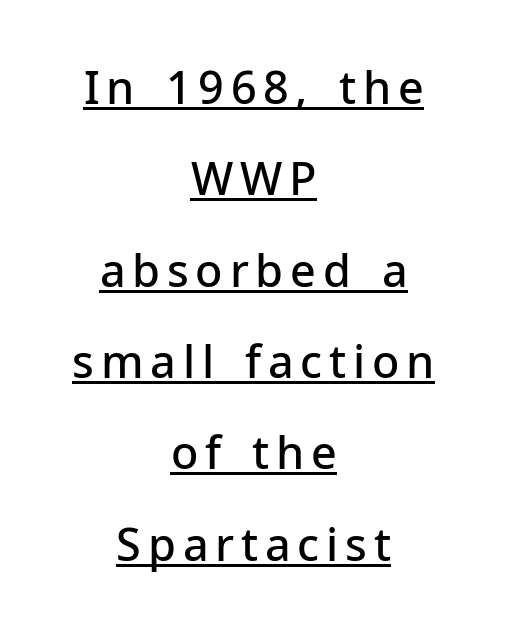
Q: Is the text bold? A: Semi-bold.
Q: Is the text italic (slanted)? A: No, it is upright.
Q: Is the typeface a serif or a sans-serif typeface? A: Sans-serif.
Q: Is the text underlined? A: Yes.
Q: How is the paragraph aligned? A: Centered.
Q: Is the spacing between lines tight, normal or loose? A: Loose.
Q: Width (condensed, normal, or wide)? A: Normal.
Q: Stroke contrast? A: Low.
Q: x-height? A: Medium.
Q: Monospaced? A: No.
